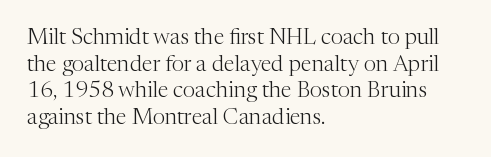
Q: Is the text bold? A: No.
Q: Is the text italic (slanted)? A: No, it is upright.
Q: Is the text underlined? A: No.
Q: How is the paragraph aligned? A: Left-aligned.
Q: Is the spacing between letters normal or unusually wide? A: Normal.
